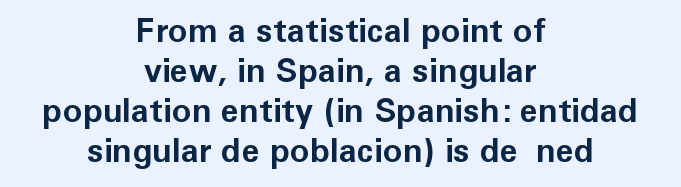
Q: Is the text bold? A: Yes.
Q: Is the text italic (slanted)? A: No, it is upright.
Q: Is the typeface a serif or a sans-serif typeface? A: Sans-serif.
Q: Is the text underlined? A: No.
Q: How is the paragraph aligned? A: Centered.
Q: Is the spacing between letters normal or unusually wide? A: Normal.
Q: Width (condensed, normal, or wide)? A: Normal.
Q: Stroke contrast? A: Low.
Q: x-height? A: Medium.
Q: Monospaced? A: No.
